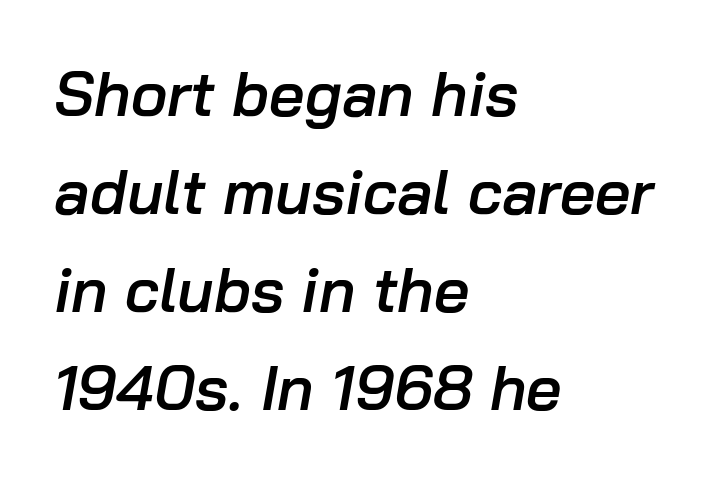
The image shows 62 px semibold type, italic (leaning right); set left-aligned, normal line spacing (1.58x), normal letter spacing, not underlined; low stroke contrast and a medium x-height.
